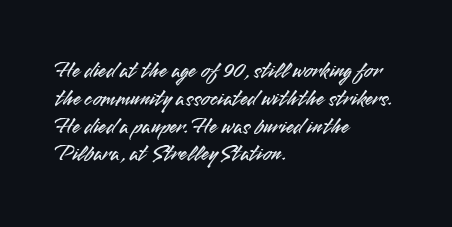
Here the glyphs are tracked normally, forming tight word shapes. The specimen omits any rule beneath the text block's lines. The lines in this sample share a left origin and differ only in where they stop.
